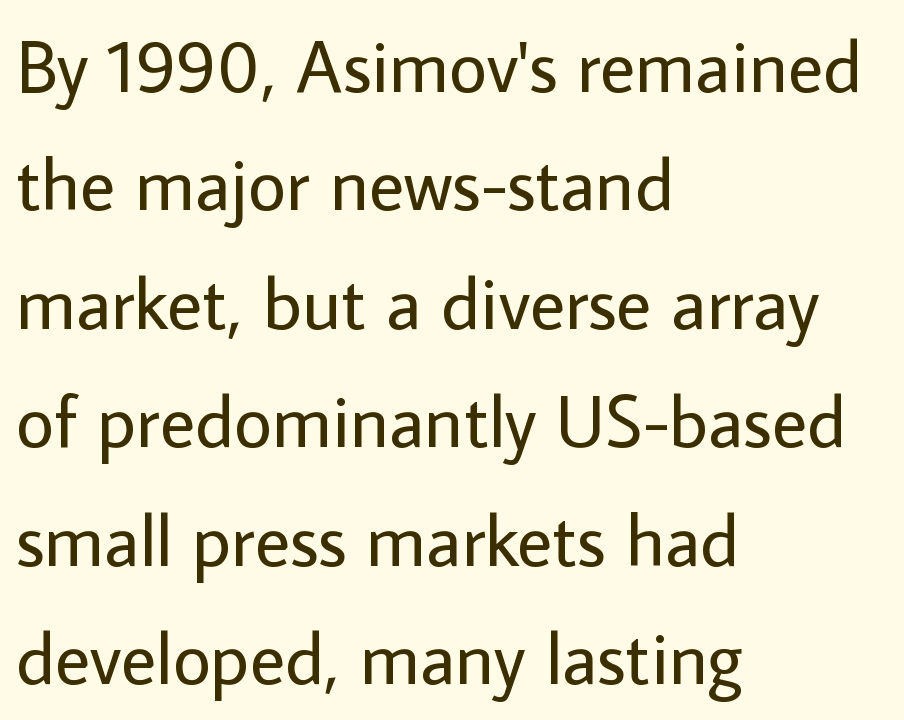
The image shows 74 px regular-weight sans-serif type, upright; set left-aligned, normal line spacing (1.6x), normal letter spacing, not underlined; low stroke contrast and a medium x-height.
